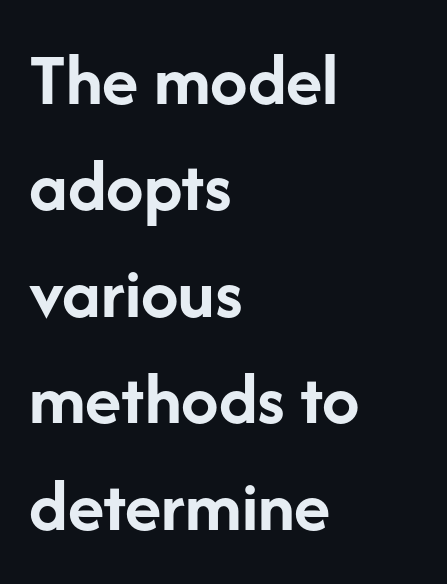
The image shows 75 px semibold sans-serif type, upright; set left-aligned, normal line spacing (1.42x), normal letter spacing, not underlined; low stroke contrast and a medium x-height.
